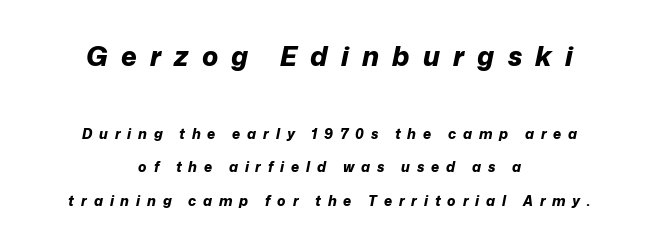
The image shows 27 px bold type, italic (leaning right); set centered, loose line spacing (2.41x), unusually wide letter spacing (+0.49 em), not underlined; the first (top) block is 1.93x larger.
